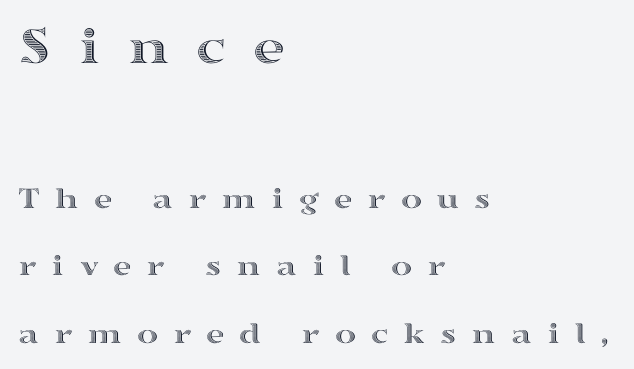
The face used here is proportionally spaced, like ordinary book or web type. Just letters on the line, the space beneath them empty. Notice how the stems are strictly vertical — no italics here. The block of text is sparse from top to bottom, with ample space between rows. The type is letterspaced generously, with wide tracking. Teacher's note: observe the even left margin — that is flush-left alignment.
